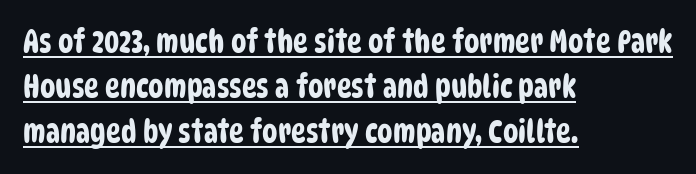
Each letter's strokes conclude bluntly, with no projecting serifs. Evenly set lines give the paragraph a standard silhouette. Think of a printed novel: that variable character pitch is what you see here. Descenders here cross a horizontal rule under the line. One-word summary of the alignment: left.
